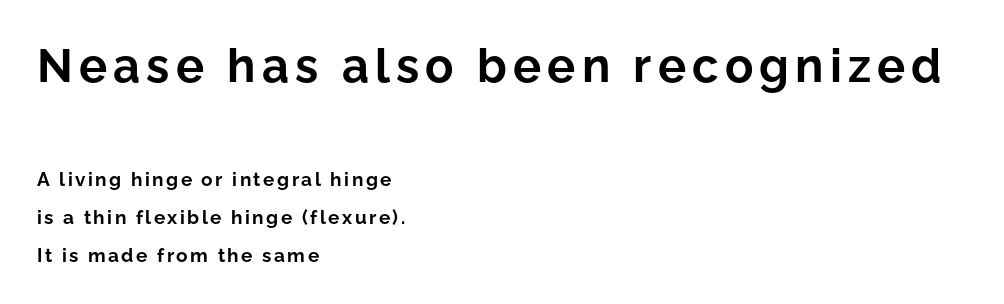
The image shows 47 px bold sans-serif type, upright; set left-aligned, loose line spacing (1.99x), not underlined; the first (top) block is 2.47x larger; low stroke contrast and a medium x-height.
